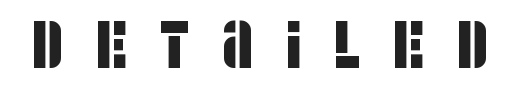
The image shows 67 px condensed sans-serif type; set unusually wide letter spacing (+0.49 em), not underlined; low stroke contrast and a large x-height.
